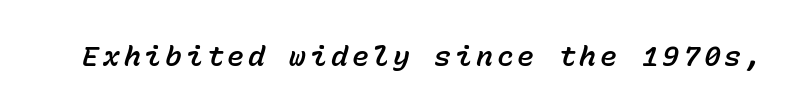
The image shows 28 px text type, italic (leaning right), monospaced; set not underlined; low stroke contrast and a medium x-height.
